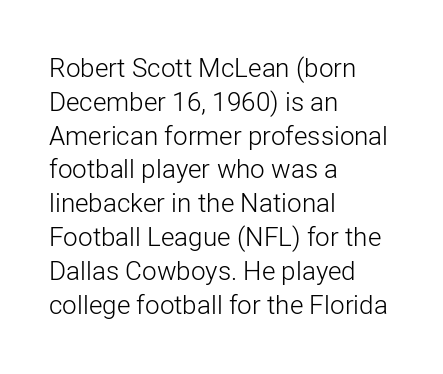
The image shows 26 px text type, upright; set left-aligned, normal line spacing (1.3x), normal letter spacing, not underlined.
